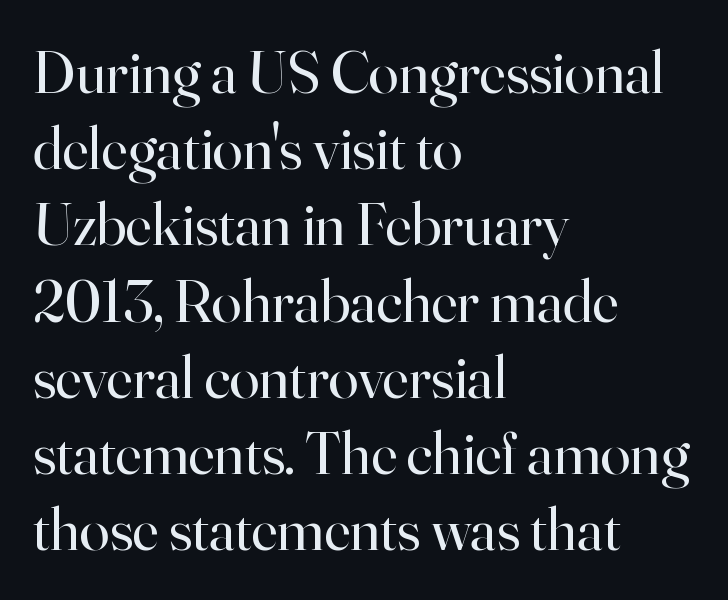
{"serif": "yes", "italic": "no", "bold": "no", "weight": "regular", "width": "normal", "stroke_contrast": "high", "x_height": "small", "monospaced": "no", "underline": "no", "align": "left", "line_spacing": "normal", "line_spacing_ratio": 1.25, "letter_spacing": "normal", "letter_spacing_em": 0.0, "glyph_px": 61}
